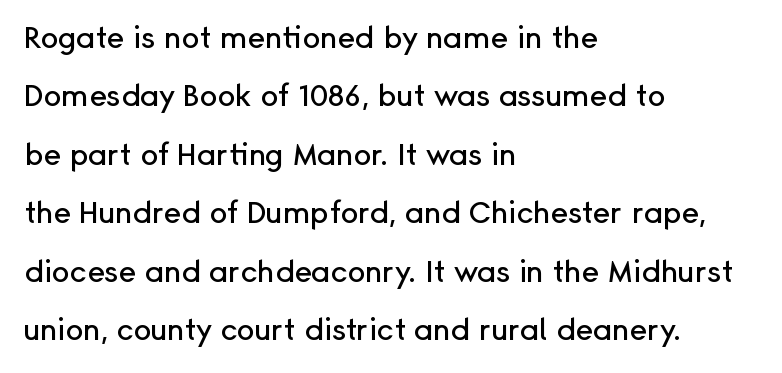
{"serif": "no", "italic": "no", "width": "normal", "stroke_contrast": "low", "x_height": "medium", "monospaced": "no", "underline": "no", "align": "left", "line_spacing": "loose", "line_spacing_ratio": 1.95, "letter_spacing": "normal", "letter_spacing_em": 0.0, "glyph_px": 30}
